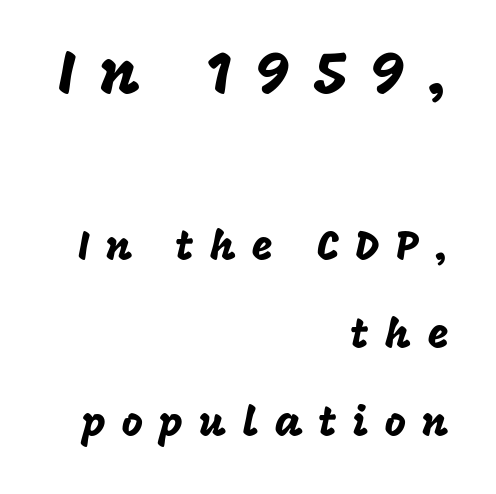
{"serif": "no", "width": "normal", "stroke_contrast": "low", "x_height": "large", "monospaced": "no", "underline": "no", "align": "right", "line_spacing": "loose", "line_spacing_ratio": 2.14, "letter_spacing": "wide", "letter_spacing_em": 0.39, "larger_block": "first", "size_ratio": 1.51, "glyph_px": 62}
